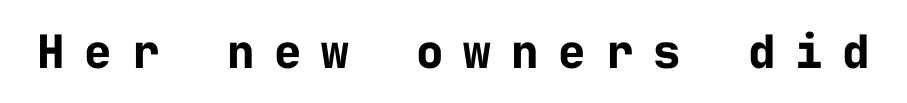
Q: Is the text bold? A: Yes.
Q: Is the text italic (slanted)? A: No, it is upright.
Q: Is the typeface a serif or a sans-serif typeface? A: Sans-serif.
Q: Is the text underlined? A: No.
Q: Is the spacing between letters normal or unusually wide? A: Unusually wide.
Q: Width (condensed, normal, or wide)? A: Normal.
Q: Stroke contrast? A: Low.
Q: x-height? A: Medium.
Q: Monospaced? A: Yes.
